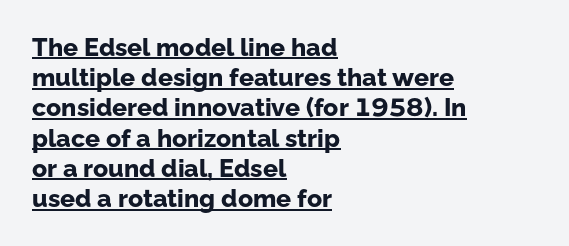
This sample is left-justified, so line endings fall wherever the words run out. Is the letter spacing exaggerated? No — it looks like the ordinary default. It's the straight-up-and-down kind of type. Underlining? Definitely there. Caption: bold face, heavy strokes.
